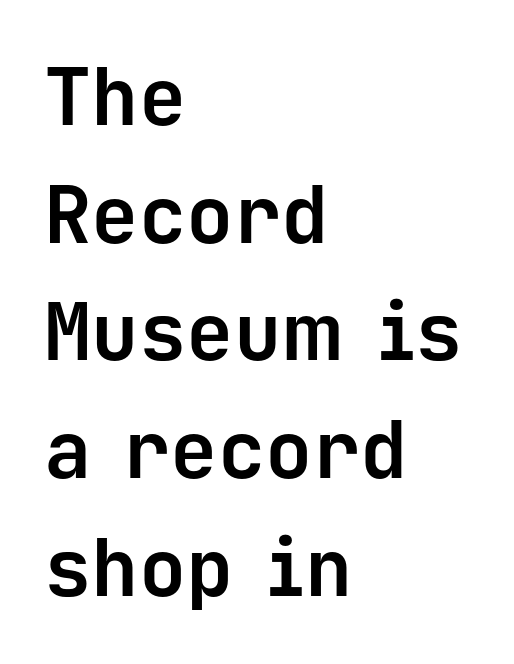
The image shows 79 px bold sans-serif type, upright, monospaced; set left-aligned, normal line spacing (1.49x), normal letter spacing, not underlined; low stroke contrast and a medium x-height.
